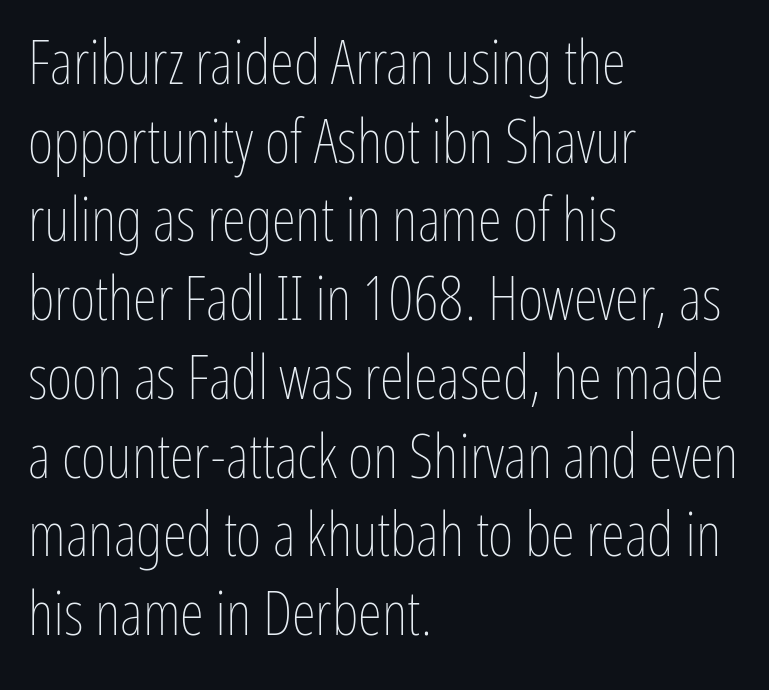
The image shows 62 px thin, condensed type, upright; set left-aligned, normal line spacing (1.27x), normal letter spacing, not underlined; low stroke contrast and a medium x-height.
